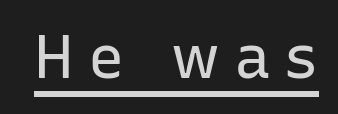
Q: Is the text bold? A: No.
Q: Is the text italic (slanted)? A: No, it is upright.
Q: Is the typeface a serif or a sans-serif typeface? A: Sans-serif.
Q: Is the text underlined? A: Yes.
Q: Is the spacing between letters normal or unusually wide? A: Unusually wide.
Q: Width (condensed, normal, or wide)? A: Normal.
Q: Stroke contrast? A: Low.
Q: x-height? A: Medium.
Q: Monospaced? A: No.
